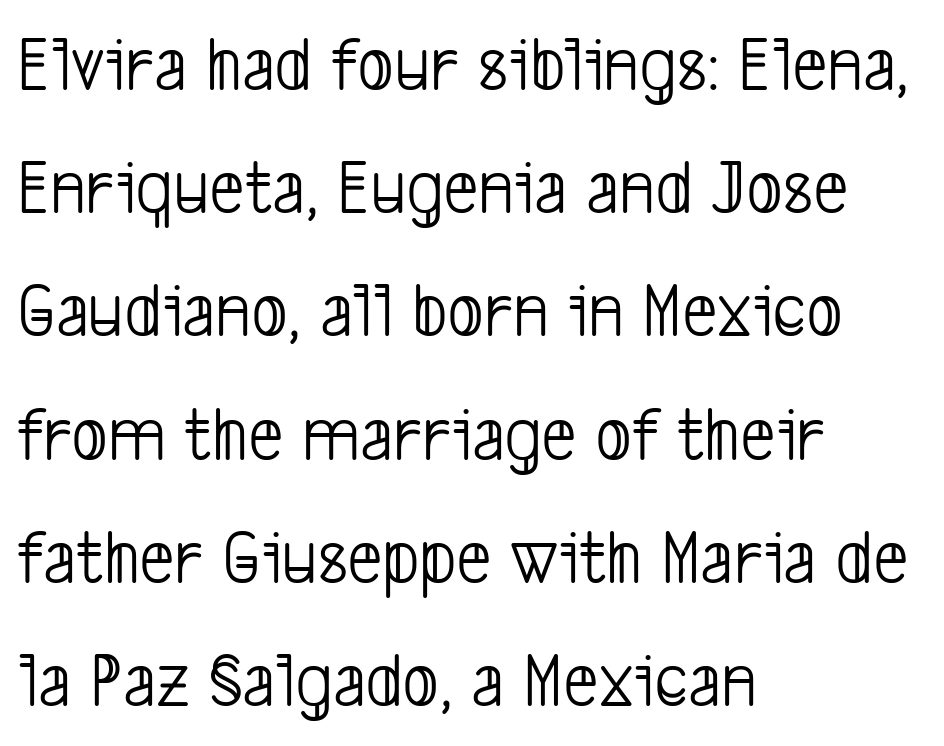
{"serif": "no", "bold": "no", "weight": "light", "width": "condensed", "stroke_contrast": "low", "x_height": "medium", "monospaced": "no", "underline": "no", "align": "left", "line_spacing": "normal", "line_spacing_ratio": 1.58, "letter_spacing": "normal", "letter_spacing_em": 0.0, "glyph_px": 78}
